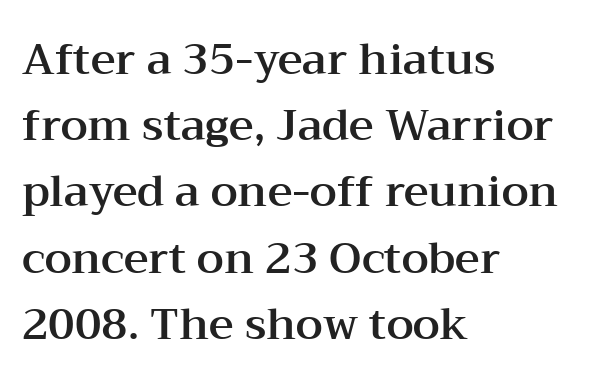
{"serif": "yes", "italic": "no", "width": "wide", "stroke_contrast": "medium", "x_height": "medium", "monospaced": "no", "underline": "no", "align": "left", "line_spacing": "normal", "line_spacing_ratio": 1.54, "letter_spacing": "normal", "letter_spacing_em": 0.0, "glyph_px": 43}
